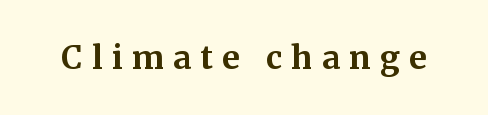
{"serif": "yes", "italic": "no", "bold": "yes", "weight": "bold", "width": "normal", "stroke_contrast": "medium", "x_height": "medium", "monospaced": "no", "underline": "no", "letter_spacing": "wide", "letter_spacing_em": 0.29, "glyph_px": 32}
